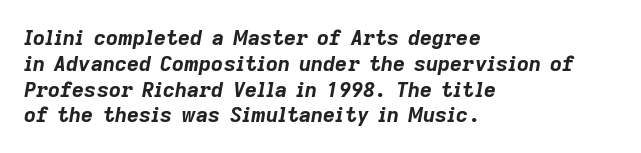
{"italic": "yes", "lean": "right", "slant_degrees": 9, "bold": "yes", "underline": "no", "align": "left", "line_spacing_ratio": 1.23, "letter_spacing": "normal", "letter_spacing_em": 0.0, "glyph_px": 21}
